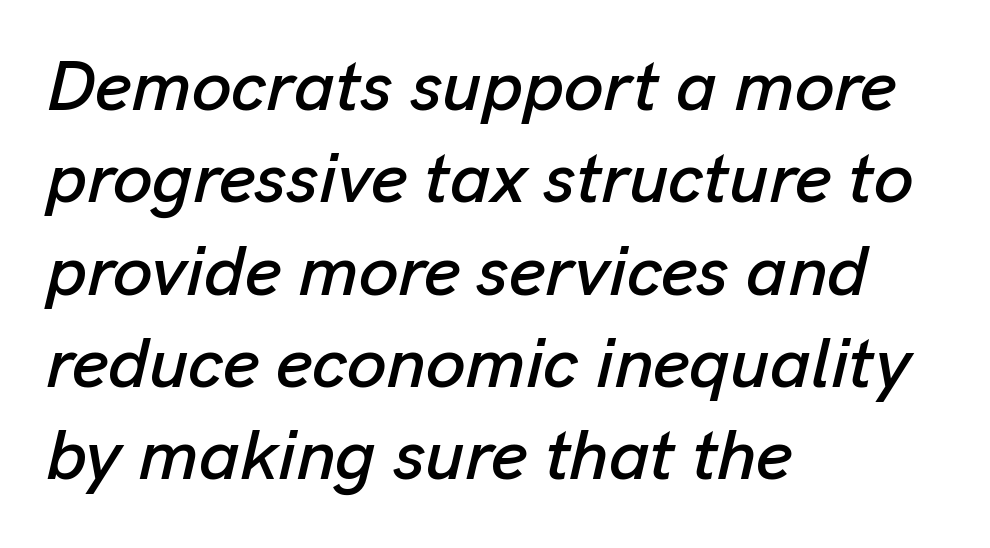
{"italic": "yes", "lean": "right", "slant_degrees": 13, "width": "normal", "stroke_contrast": "low", "x_height": "medium", "monospaced": "no", "underline": "no", "align": "left", "line_spacing": "normal", "line_spacing_ratio": 1.3, "letter_spacing": "normal", "letter_spacing_em": 0.0, "glyph_px": 71}
